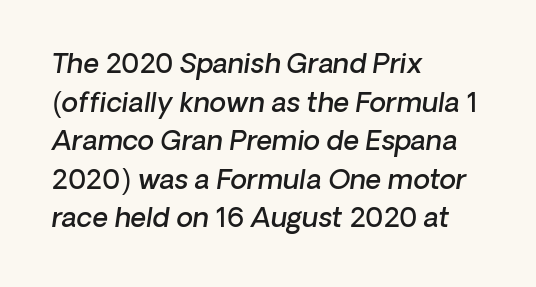
Stems and bowls a touch heavier than normal — semibold. Looking at the ascenders, they clearly lean. What stands out about the letter spacing? Nothing — it is the standard amount. Rows of type keep a routine distance in the vertical direction. The space beneath each line is pristine and unruled.
